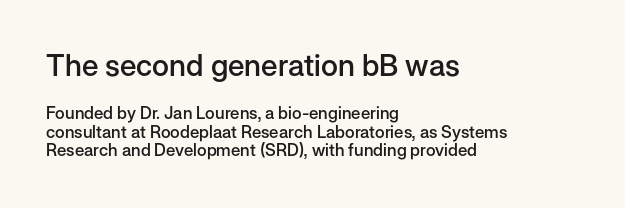
The image shows 30 px semibold sans-serif type, upright; set left-aligned, tight line spacing (1.08x), normal letter spacing, not underlined; the first (top) block is 1.76x larger; low stroke contrast and a medium x-height.
